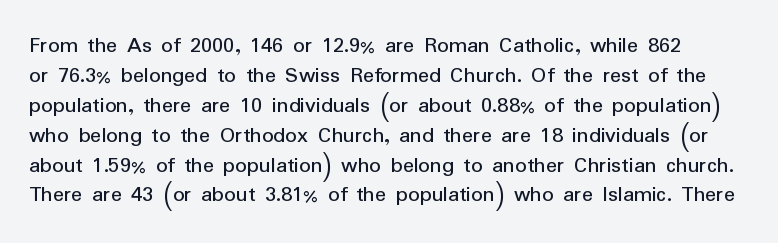
Clear beneath every line of the passage. Weight: regular or lighter. The axis of the letterforms is exactly vertical. Each word holds together tightly as a unit, with standard inter-letter gaps. What's the leading like? Ordinary, nothing unusual.
